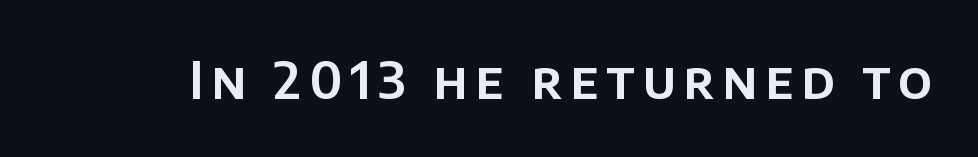
{"serif": "no", "italic": "no", "width": "normal", "stroke_contrast": "low", "x_height": "large", "monospaced": "no", "underline": "no", "glyph_px": 51}
